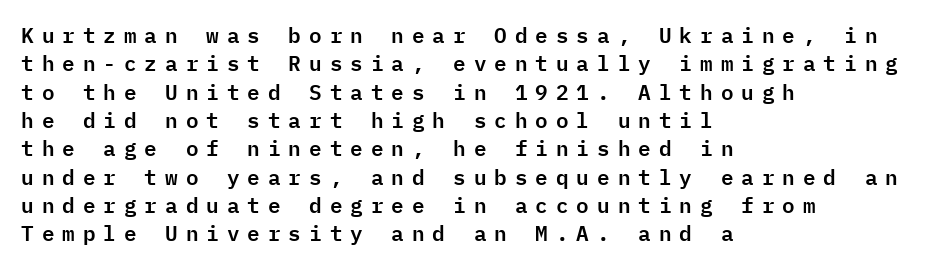
{"italic": "no", "underline": "no", "align": "left", "line_spacing": "normal", "line_spacing_ratio": 1.35, "letter_spacing": "wide", "letter_spacing_em": 0.38, "glyph_px": 21}
